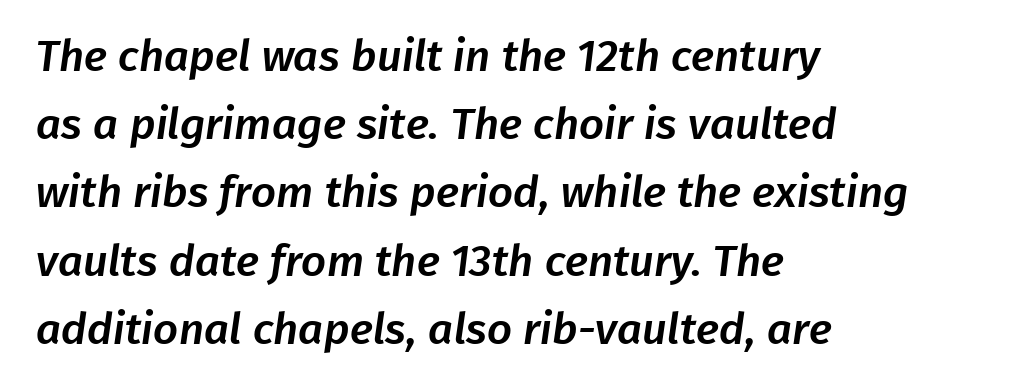
Q: Is the typeface a serif or a sans-serif typeface? A: Sans-serif.
Q: Is the text underlined? A: No.
Q: How is the paragraph aligned? A: Left-aligned.
Q: Is the spacing between letters normal or unusually wide? A: Normal.
Q: Is the spacing between lines tight, normal or loose? A: Normal.
Q: Width (condensed, normal, or wide)? A: Normal.
Q: Stroke contrast? A: Low.
Q: x-height? A: Medium.
Q: Monospaced? A: No.
